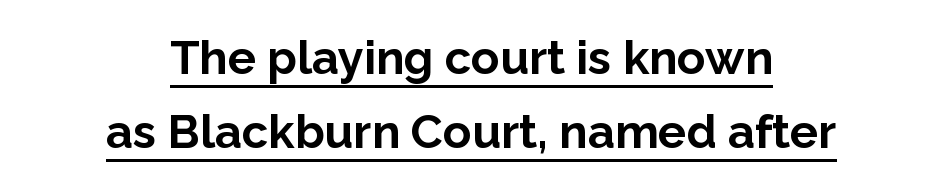
The image shows 47 px bold sans-serif type, upright; set centered, normal line spacing (1.57x), normal letter spacing, underlined; low stroke contrast and a medium x-height.
